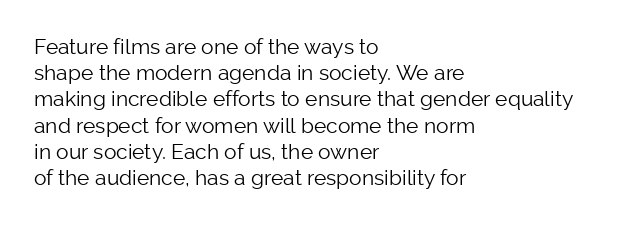
The image shows 21 px text type, upright; set left-aligned, normal line spacing (1.25x), normal letter spacing, not underlined.
